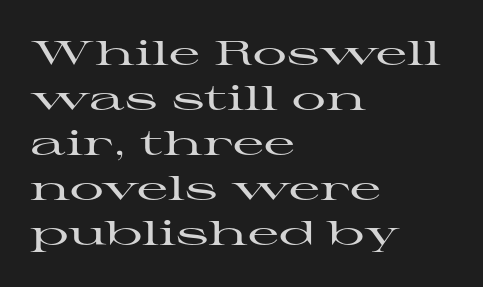
Does extra space separate the letters? No, they use regular spacing. Ordinary non-slanted type is in use. Successive baselines arrive at the customary interval. Only glyphs here, with clear space below each row. This sample is left-justified, so line endings fall wherever the words run out.
